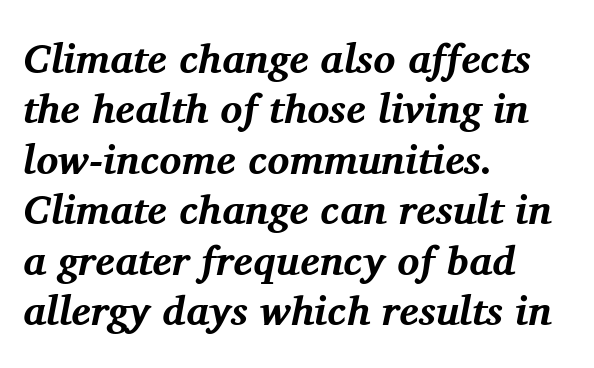
The image shows 41 px bold serif type, italic (leaning right); set left-aligned, line spacing 1.23x, normal letter spacing, not underlined; medium stroke contrast and a medium x-height.
